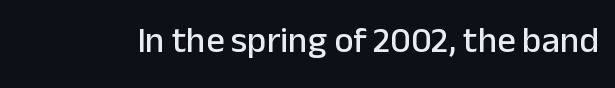
Q: Is the text italic (slanted)? A: No, it is upright.
Q: Is the typeface a serif or a sans-serif typeface? A: Sans-serif.
Q: Is the text underlined? A: No.
Q: Is the spacing between letters normal or unusually wide? A: Normal.
Q: Width (condensed, normal, or wide)? A: Normal.
Q: Stroke contrast? A: Low.
Q: x-height? A: Medium.
Q: Monospaced? A: No.
